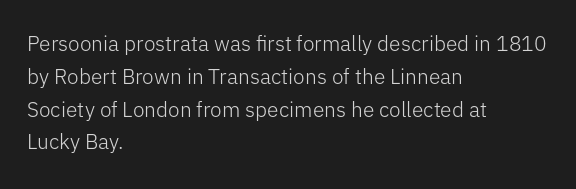
Q: Is the text bold? A: No.
Q: Is the text italic (slanted)? A: No, it is upright.
Q: Is the text underlined? A: No.
Q: How is the paragraph aligned? A: Left-aligned.
Q: Is the spacing between letters normal or unusually wide? A: Normal.
Q: Is the spacing between lines tight, normal or loose? A: Normal.
